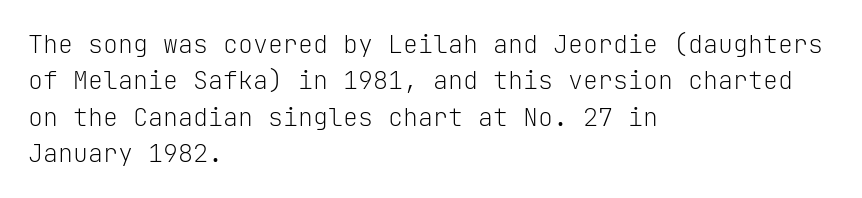
{"italic": "no", "bold": "no", "underline": "no", "align": "left", "line_spacing": "normal", "line_spacing_ratio": 1.46, "letter_spacing": "normal", "letter_spacing_em": 0.0, "glyph_px": 25}
